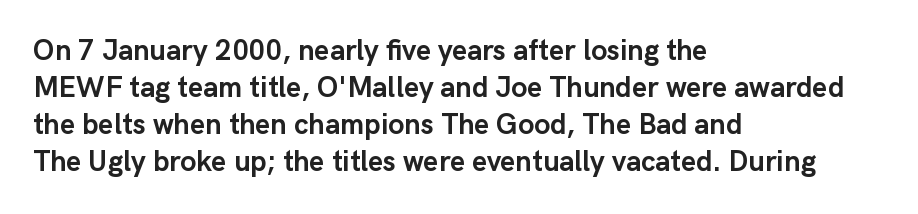
{"serif": "no", "italic": "no", "bold": "yes", "weight": "semibold", "width": "normal", "stroke_contrast": "low", "x_height": "medium", "monospaced": "no", "underline": "no", "align": "left", "line_spacing": "normal", "line_spacing_ratio": 1.28, "letter_spacing": "normal", "letter_spacing_em": 0.0, "glyph_px": 29}
